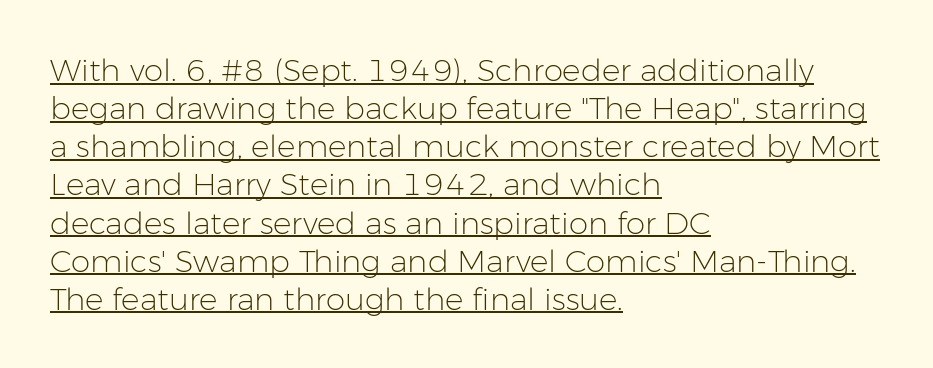
The image shows 31 px light sans-serif type, upright; set left-aligned, line spacing 1.23x, normal letter spacing, underlined; low stroke contrast and a medium x-height.
